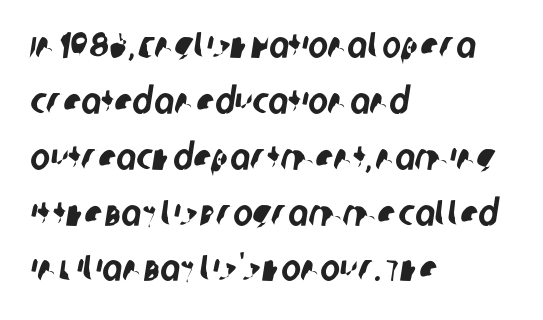
Q: Is the typeface a serif or a sans-serif typeface? A: Sans-serif.
Q: Is the text underlined? A: No.
Q: How is the paragraph aligned? A: Left-aligned.
Q: Is the spacing between letters normal or unusually wide? A: Normal.
Q: Is the spacing between lines tight, normal or loose? A: Normal.
Q: Width (condensed, normal, or wide)? A: Condensed.
Q: Stroke contrast? A: Low.
Q: x-height? A: Large.
Q: Monospaced? A: No.
